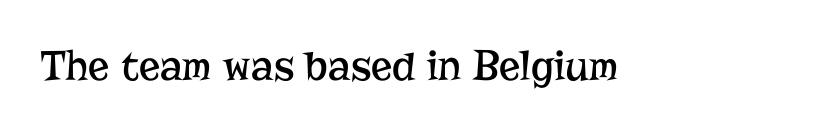
The image shows 44 px regular-weight serif type, upright; set normal letter spacing, not underlined; low stroke contrast and a medium x-height.
